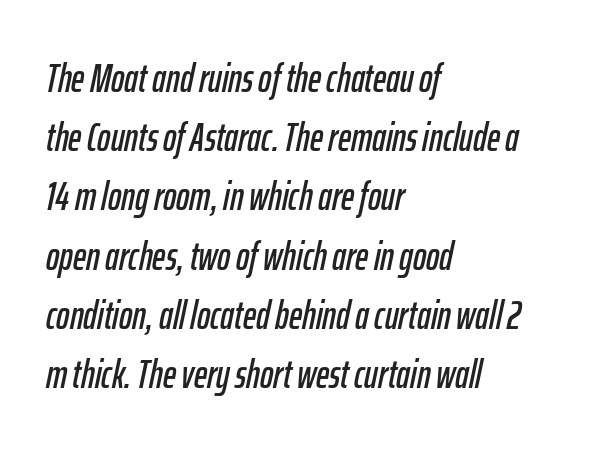
Q: Is the text italic (slanted)? A: Yes, it leans right by about 12 degrees.
Q: Is the text underlined? A: No.
Q: How is the paragraph aligned? A: Left-aligned.
Q: Is the spacing between letters normal or unusually wide? A: Normal.
Q: Is the spacing between lines tight, normal or loose? A: Normal.
Q: Width (condensed, normal, or wide)? A: Condensed.
Q: Stroke contrast? A: Low.
Q: x-height? A: Medium.
Q: Monospaced? A: No.
